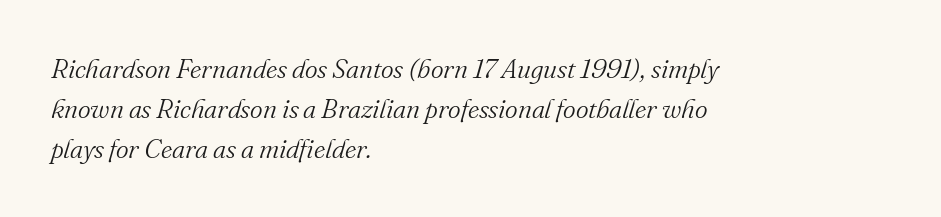
Teacher's note: observe the even left margin — that is flush-left alignment. Anything drawn beneath the words? Only blank space. Look at the tracking — it's just the regular setting, nothing added. If you drew a line through each stem, it would be angled.
